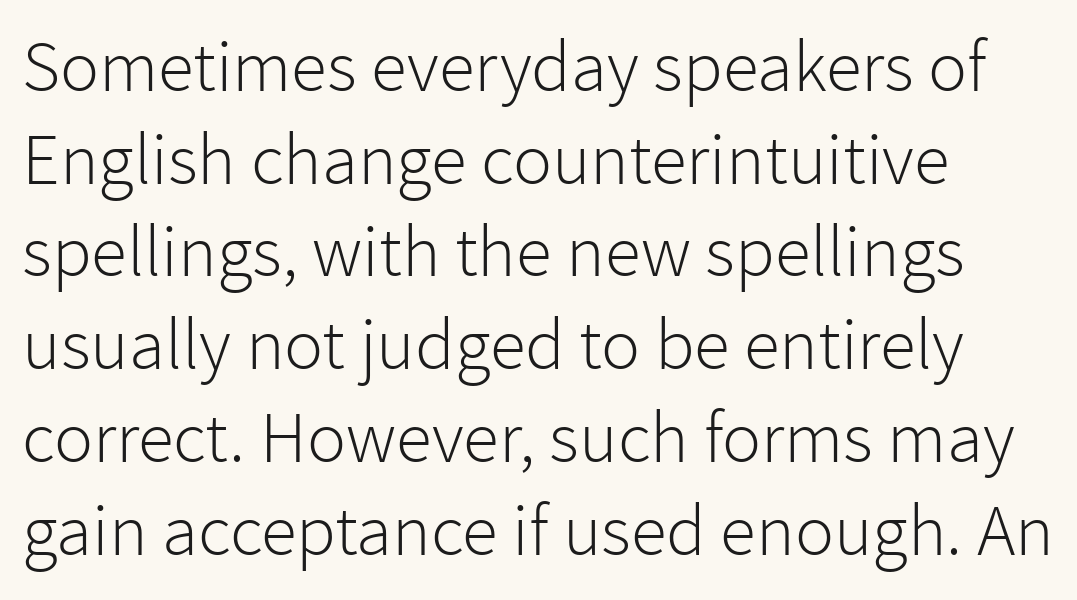
Q: Is the text bold? A: No.
Q: Is the text italic (slanted)? A: No, it is upright.
Q: Is the typeface a serif or a sans-serif typeface? A: Sans-serif.
Q: Is the text underlined? A: No.
Q: How is the paragraph aligned? A: Left-aligned.
Q: Is the spacing between letters normal or unusually wide? A: Normal.
Q: Is the spacing between lines tight, normal or loose? A: Normal.
Q: Width (condensed, normal, or wide)? A: Normal.
Q: Stroke contrast? A: Low.
Q: x-height? A: Medium.
Q: Monospaced? A: No.
